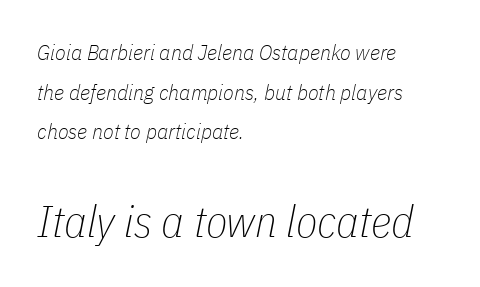
The image shows 44 px thin, condensed type, italic (leaning right); set left-aligned, line spacing 1.8x, normal letter spacing, not underlined; the second (bottom) block is 2.0x larger; low stroke contrast and a medium x-height.
